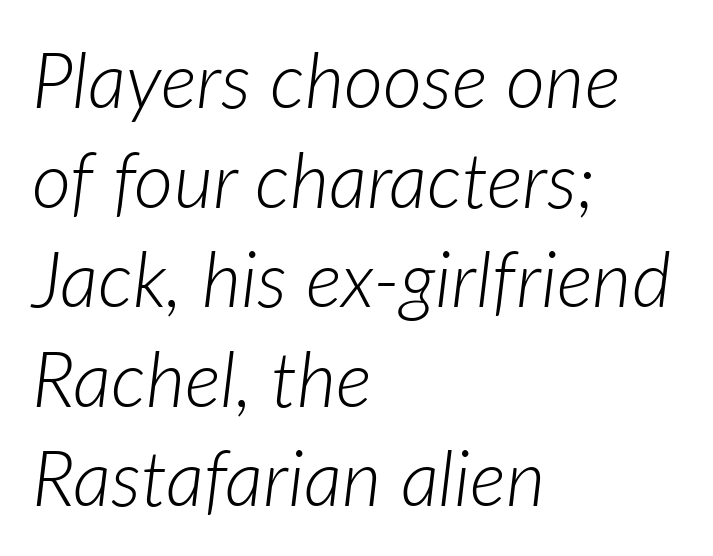
Q: Is the text bold? A: No.
Q: Is the text italic (slanted)? A: Yes, it leans right by about 7 degrees.
Q: Is the text underlined? A: No.
Q: How is the paragraph aligned? A: Left-aligned.
Q: Is the spacing between letters normal or unusually wide? A: Normal.
Q: Is the spacing between lines tight, normal or loose? A: Normal.
Q: Width (condensed, normal, or wide)? A: Normal.
Q: Stroke contrast? A: Low.
Q: x-height? A: Medium.
Q: Monospaced? A: No.
